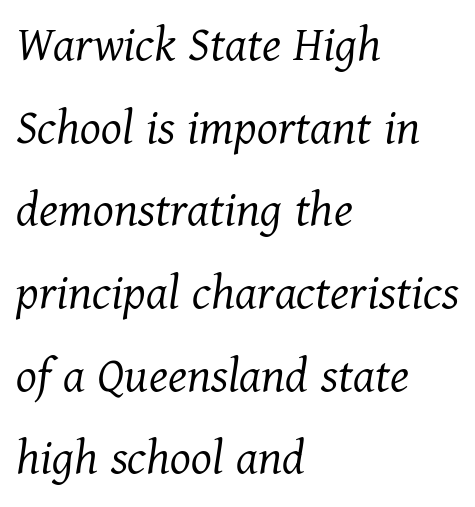
Q: Is the text bold? A: No.
Q: Is the text italic (slanted)? A: Yes, it leans right by about 11 degrees.
Q: Is the typeface a serif or a sans-serif typeface? A: Serif.
Q: Is the text underlined? A: No.
Q: How is the paragraph aligned? A: Left-aligned.
Q: Is the spacing between letters normal or unusually wide? A: Normal.
Q: Is the spacing between lines tight, normal or loose? A: Normal.
Q: Width (condensed, normal, or wide)? A: Normal.
Q: Stroke contrast? A: Medium.
Q: x-height? A: Medium.
Q: Monospaced? A: No.
